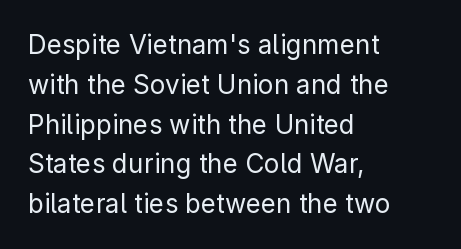
Nobody touched the tracking dial on this one. Line starts are locked; line ends wander. The block of text has a typical density, with ordinary space between rows. The glyphs are unaccompanied by any horizontal stroke below them. Notice how the stems are strictly vertical — no italics here. These glyphs show unthickened strokes, regular width or finer.
